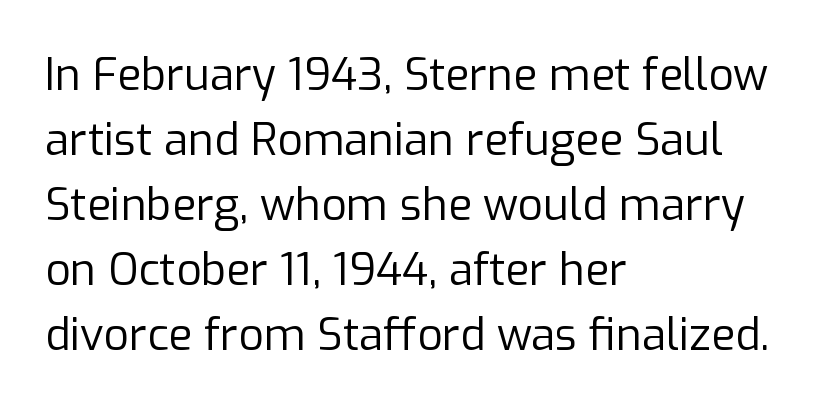
In terms of letterspacing, this is plain default setting. A typesetter would label this face a sans. The space directly below the letters is spotless. Each letter keeps its own natural width here, so spacing adapts to shape. Compared with typical paragraphs, the rows here are spaced about the same.
